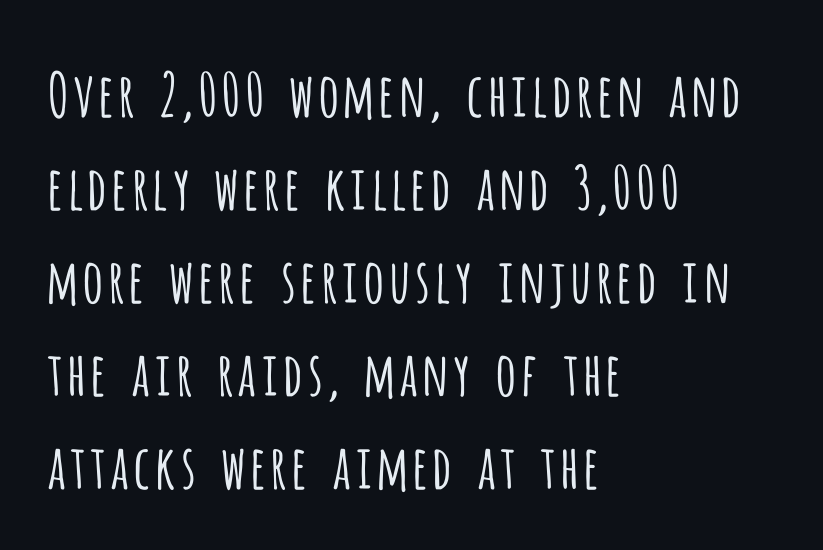
{"serif": "no", "italic": "no", "bold": "no", "weight": "light", "width": "condensed", "stroke_contrast": "low", "x_height": "large", "monospaced": "no", "underline": "no", "align": "left", "line_spacing": "normal", "line_spacing_ratio": 1.55, "letter_spacing": "normal", "letter_spacing_em": 0.0, "glyph_px": 60}
